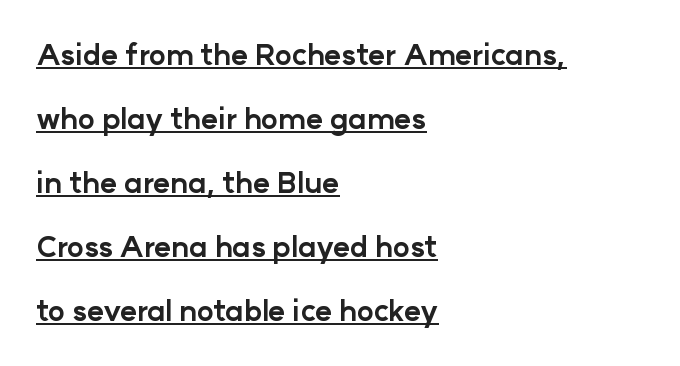
The passage shown is emphatically bold. The tracking reads as untouched default to a designer's eye. The vertical gap from one line to the next is large. Caption: multi-line text, flush left, ragged right.
